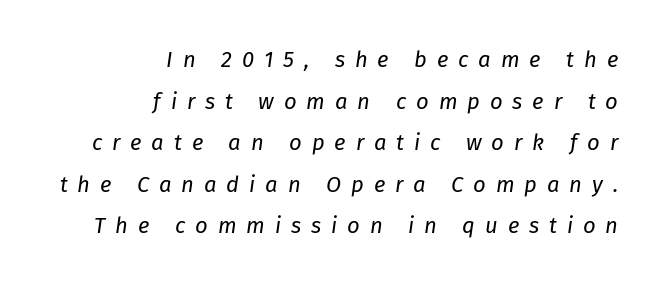
{"italic": "yes", "lean": "right", "slant_degrees": 8, "bold": "no", "underline": "no", "align": "right", "line_spacing_ratio": 1.89, "letter_spacing": "wide", "letter_spacing_em": 0.45, "glyph_px": 22}
